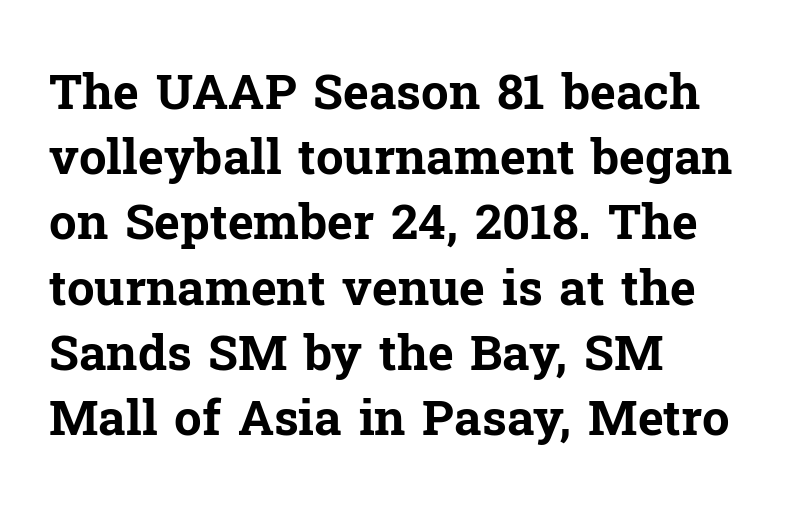
The image shows 49 px bold serif type, upright; set left-aligned, normal line spacing (1.33x), normal letter spacing, not underlined; low stroke contrast and a medium x-height.
